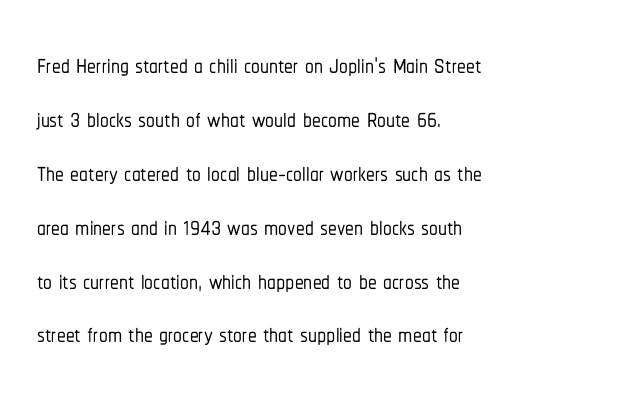
The passage shown stacks its lines at a standard gap. A typesetter would call this zero additional tracking. Does the lettering tilt? It doesn't — this is upright. Casual observation: everything's shoved over to the left. Check where the strokes stop: nothing finishes them off — pure sans.
